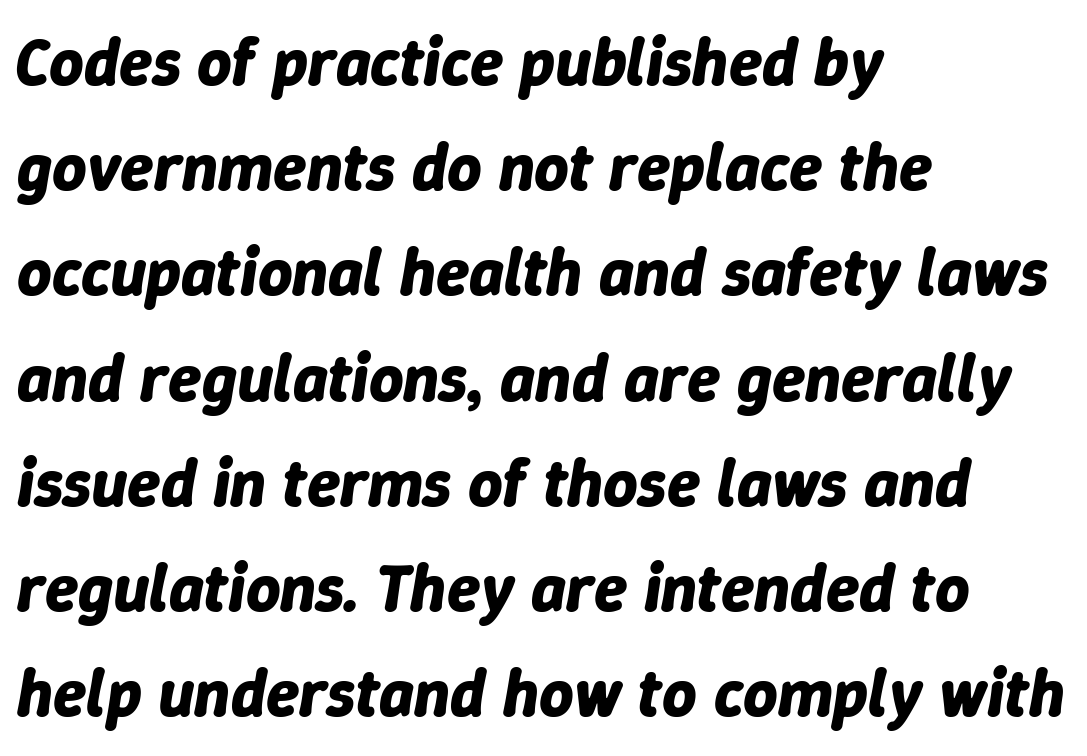
The image shows 67 px bold type, italic (leaning right); set left-aligned, normal line spacing (1.57x), normal letter spacing, not underlined; low stroke contrast and a medium x-height.
